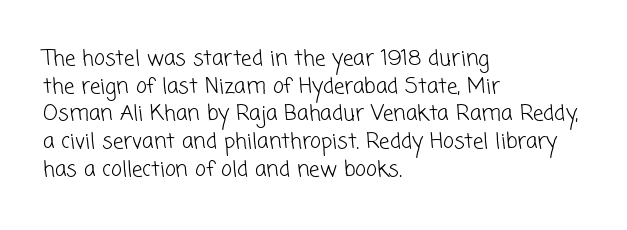
No extra ink here — the face is not bold. Honestly, there is no underline to notice here at all. In terms of letterspacing, this is plain default setting. Is there much room between lines? A standard amount, neither cramped nor airy.
